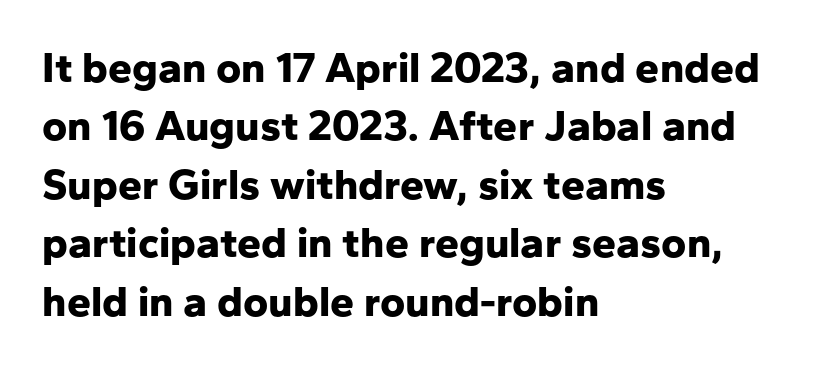
{"serif": "no", "italic": "no", "bold": "yes", "weight": "bold", "width": "normal", "stroke_contrast": "low", "x_height": "medium", "monospaced": "no", "underline": "no", "align": "left", "line_spacing": "normal", "line_spacing_ratio": 1.36, "letter_spacing": "normal", "letter_spacing_em": 0.0, "glyph_px": 43}
